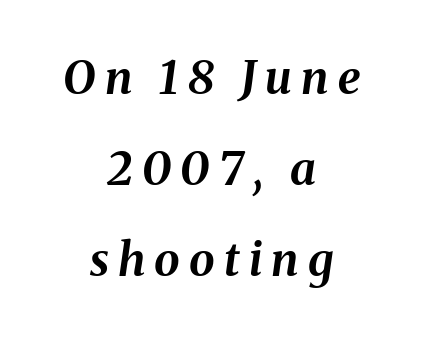
{"italic": "yes", "lean": "right", "slant_degrees": 8, "bold": "yes", "weight": "bold", "width": "normal", "stroke_contrast": "medium", "x_height": "medium", "monospaced": "no", "underline": "no", "align": "center", "line_spacing": "loose", "line_spacing_ratio": 1.98, "letter_spacing": "wide", "letter_spacing_em": 0.2, "glyph_px": 46}
